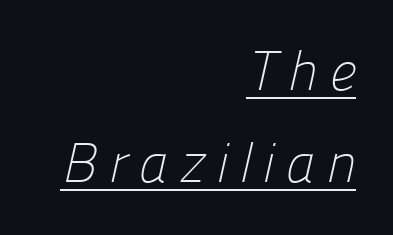
Here the designer chose a conventional face with non-uniform glyph widths. The typeface has the unassuming heft of standard copy or less. In CSS terms this would be text-align: right. Emphasis is given by a line drawn under the lettering.
